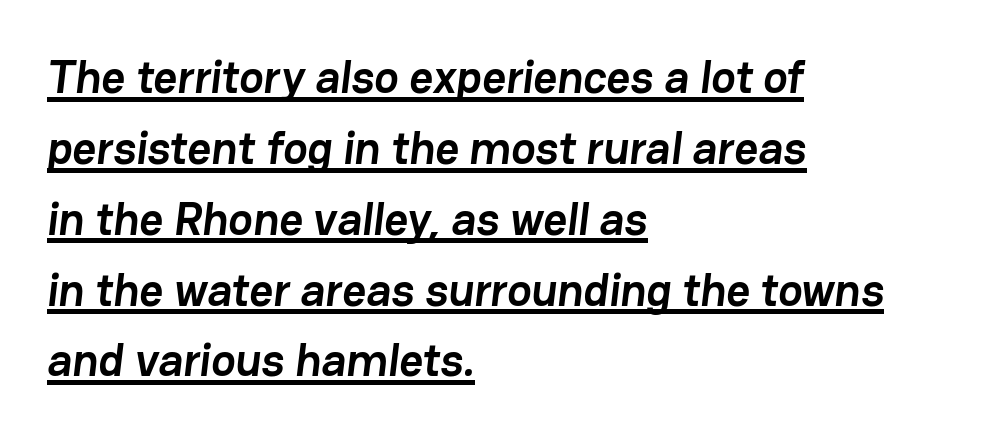
Q: Is the text bold? A: Yes.
Q: Is the typeface a serif or a sans-serif typeface? A: Sans-serif.
Q: Is the text underlined? A: Yes.
Q: How is the paragraph aligned? A: Left-aligned.
Q: Is the spacing between letters normal or unusually wide? A: Normal.
Q: Is the spacing between lines tight, normal or loose? A: Normal.
Q: Width (condensed, normal, or wide)? A: Normal.
Q: Stroke contrast? A: Low.
Q: x-height? A: Medium.
Q: Monospaced? A: No.
